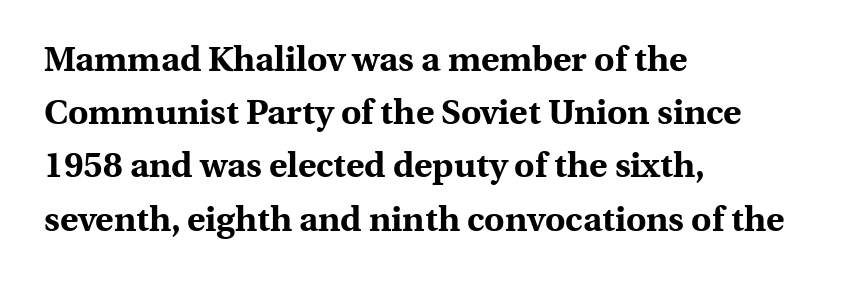
To sum up the face: it has serifs. No extra tracking has been applied to these lines. Typesetter's note: full bold, strokes at maximum text heaviness. One-word summary of the alignment: left. The strip under each line holds only bare page. The space between consecutive lines is moderate.
